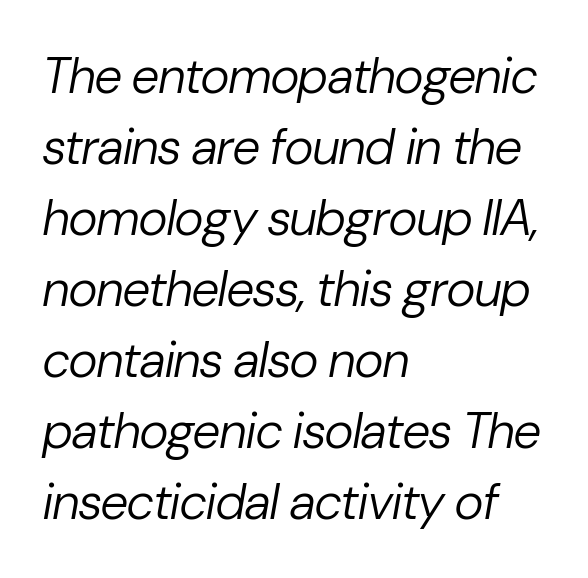
These lines were composed using italics. Unmarked baselines from the first word to the last. These lines are rendered in a variable-pitch font. Words appear dense and cohesive because spacing is normal. The face looks like a standard text weight, possibly lighter.
